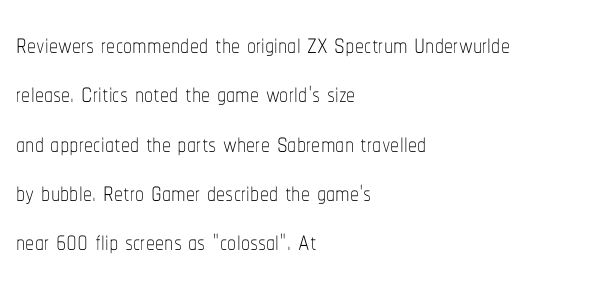
The image shows 36 px thin, condensed type, upright; set left-aligned, normal line spacing (1.37x), normal letter spacing, not underlined; low stroke contrast and a medium x-height.
